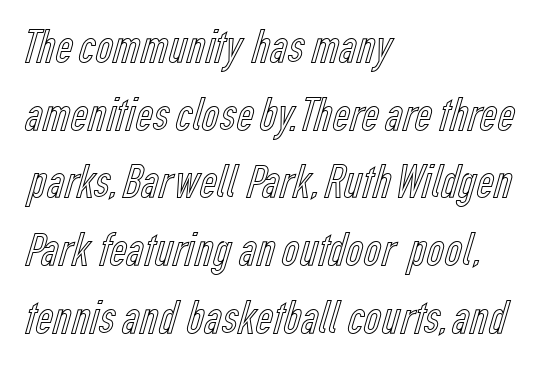
{"width": "condensed", "x_height": "medium", "monospaced": "no", "underline": "no", "align": "left", "line_spacing": "normal", "line_spacing_ratio": 1.41, "letter_spacing": "normal", "letter_spacing_em": 0.0, "glyph_px": 48}
